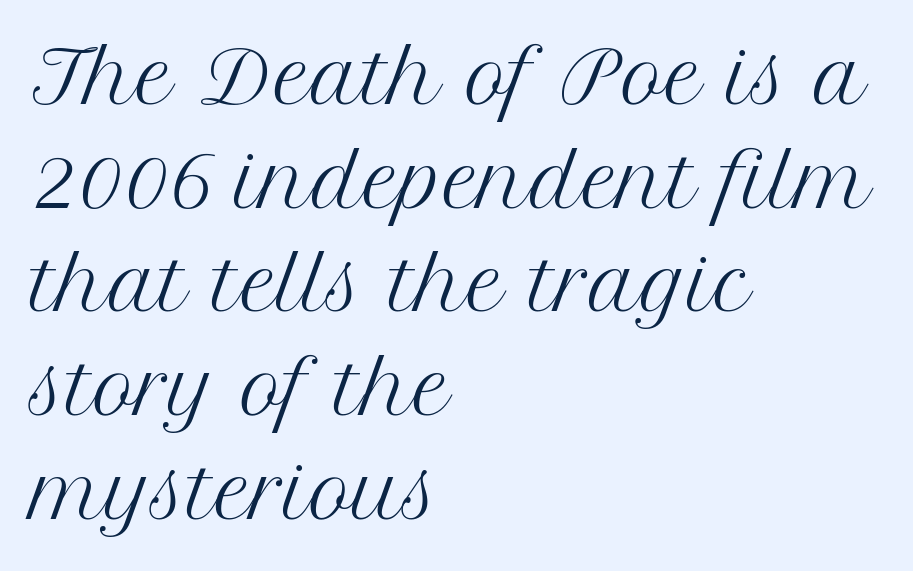
The image shows 71 px regular-weight type; set left-aligned, normal line spacing (1.46x), normal letter spacing, not underlined; medium stroke contrast and a medium x-height.
